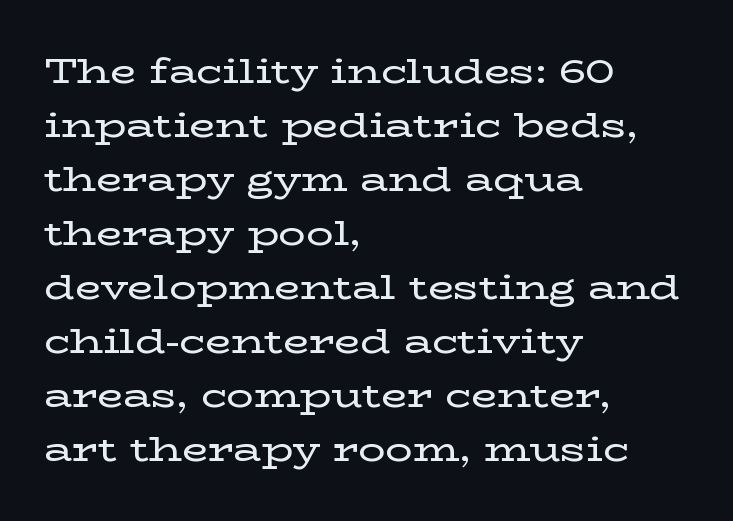
The image shows 34 px wide serif type, upright; set left-aligned, normal line spacing (1.59x), normal letter spacing, not underlined; low stroke contrast and a medium x-height.
